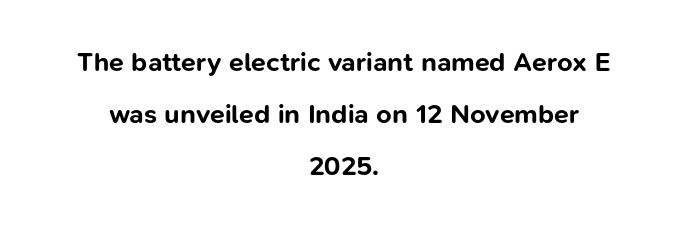
Q: Is the text bold? A: Yes.
Q: Is the text italic (slanted)? A: No, it is upright.
Q: Is the text underlined? A: No.
Q: How is the paragraph aligned? A: Centered.
Q: Is the spacing between letters normal or unusually wide? A: Normal.
Q: Is the spacing between lines tight, normal or loose? A: Loose.
